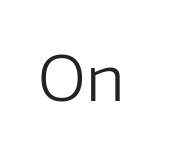
Q: Is the text bold? A: No.
Q: Is the text italic (slanted)? A: No, it is upright.
Q: Is the typeface a serif or a sans-serif typeface? A: Sans-serif.
Q: Is the text underlined? A: No.
Q: Is the spacing between letters normal or unusually wide? A: Normal.
Q: Width (condensed, normal, or wide)? A: Normal.
Q: Stroke contrast? A: Low.
Q: x-height? A: Medium.
Q: Monospaced? A: No.
